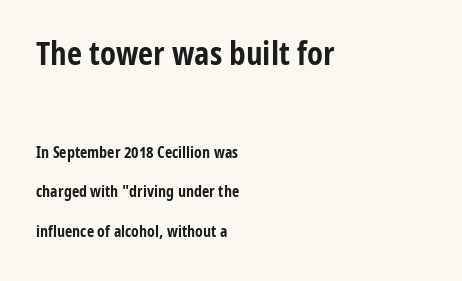
The image shows 33 px bold, condensed sans-serif type, upright; set left-aligned, loose line spacing (2.47x), normal letter spacing, not underlined; the first (top) block is 2.06x larger; low stroke contrast and a medium x-height.
